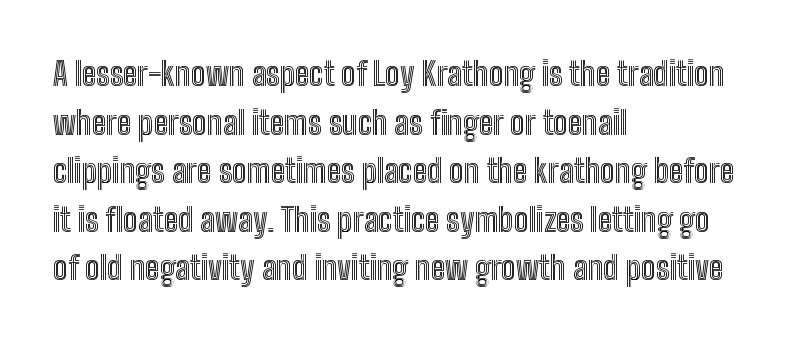
These lines are set flush left with a ragged right edge. The tracking reads as untouched default to a designer's eye. A typesetter would call this leading conventional body-copy spacing. Glance below the letters and you will spot only blank space. Ascenders rise straight up at ninety degrees.
